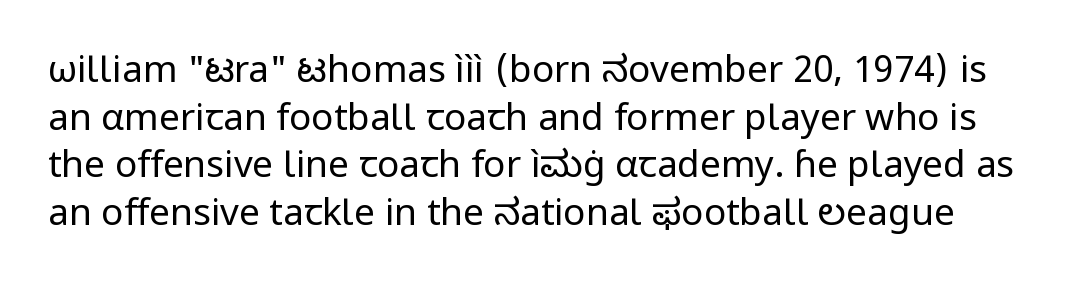
Does extra space separate the letters? No, they use regular spacing. Stem width sits at or under what a default text font uses. Do the characters align in a grid? No, the font is proportional. Only glyphs here, with clear space below each row. Vertical strokes here are truly vertical. The vertical gap from one line to the next is medium.
